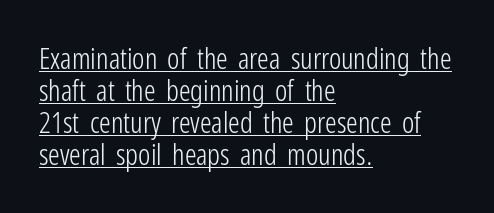
The image shows 29 px light, condensed sans-serif type, upright; set left-aligned, tight line spacing (1.1x), normal letter spacing, underlined; low stroke contrast and a medium x-height.
